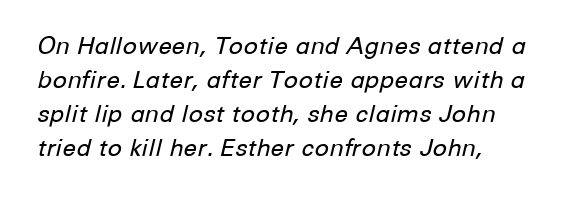
{"italic": "yes", "lean": "right", "slant_degrees": 12, "bold": "no", "underline": "no", "line_spacing": "normal", "line_spacing_ratio": 1.42, "letter_spacing": "normal", "letter_spacing_em": 0.0, "glyph_px": 24}
